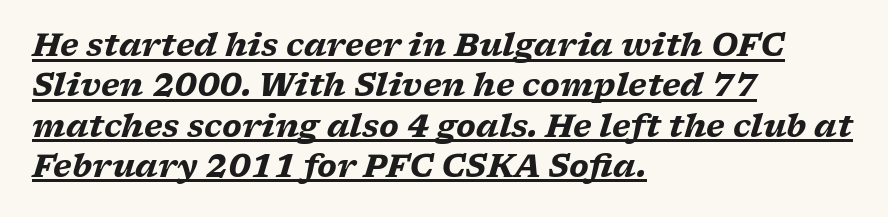
Regular leading. Varying glyph widths throughout — classic text-font behaviour. A typesetter would call this zero additional tracking. The typesetting leans heavy: a genuine bold. The face used here has a pronounced slope to its letters.
